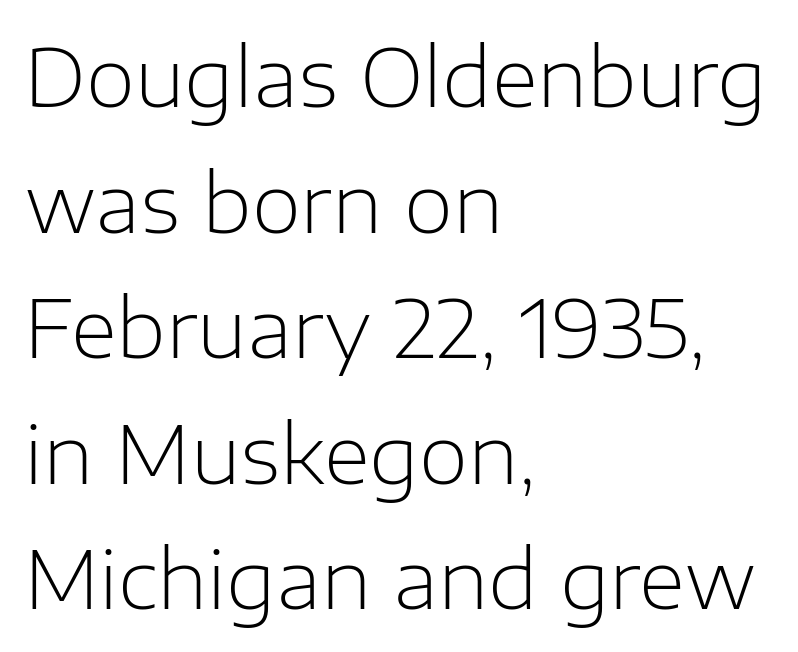
The image shows 80 px light sans-serif type, upright; set left-aligned, normal line spacing (1.57x), normal letter spacing, not underlined; low stroke contrast and a medium x-height.
